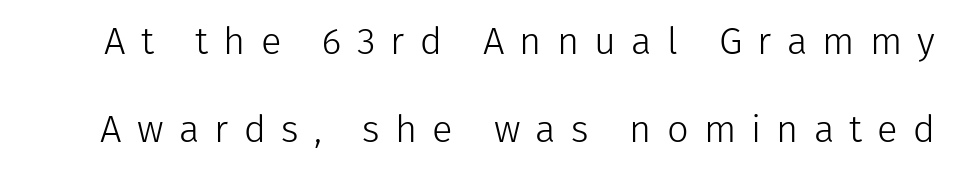
Q: Is the text bold? A: No.
Q: Is the text italic (slanted)? A: No, it is upright.
Q: Is the typeface a serif or a sans-serif typeface? A: Sans-serif.
Q: Is the text underlined? A: No.
Q: Is the spacing between letters normal or unusually wide? A: Unusually wide.
Q: Is the spacing between lines tight, normal or loose? A: Loose.
Q: Width (condensed, normal, or wide)? A: Normal.
Q: Stroke contrast? A: Low.
Q: x-height? A: Medium.
Q: Monospaced? A: No.
